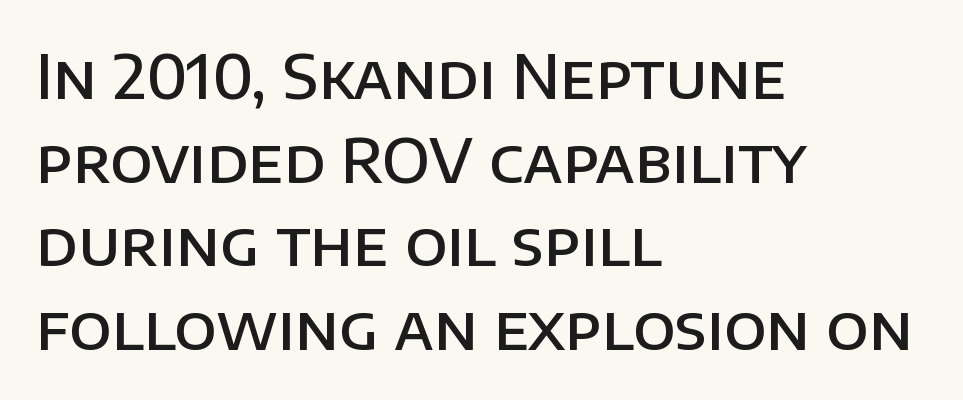
The image shows 61 px semibold sans-serif type, upright; set left-aligned, normal line spacing (1.37x), normal letter spacing, not underlined; low stroke contrast and a large x-height.
